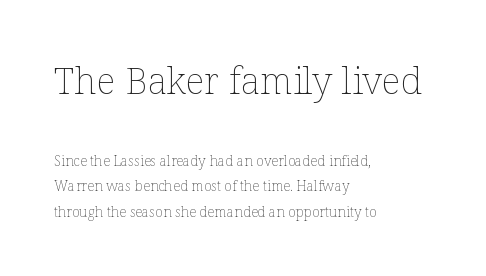
The image shows 37 px thin type, upright; set left-aligned, line spacing 1.82x, normal letter spacing, not underlined; the first (top) block is 2.64x larger; low stroke contrast and a medium x-height.
